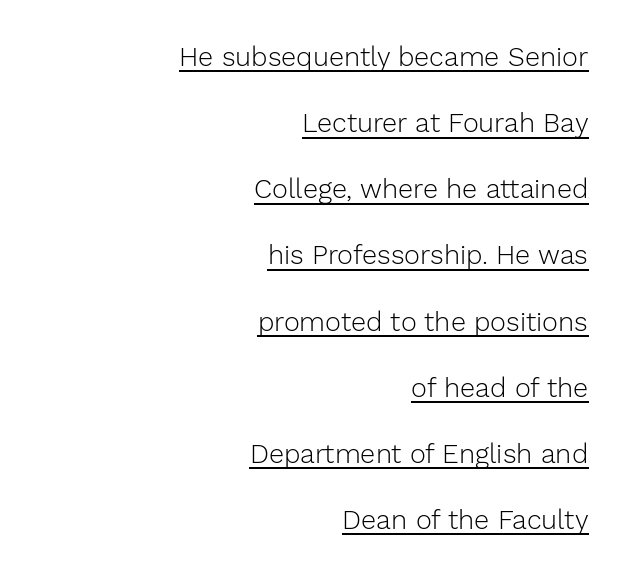
Q: Is the text bold? A: No.
Q: Is the text italic (slanted)? A: No, it is upright.
Q: Is the text underlined? A: Yes.
Q: How is the paragraph aligned? A: Right-aligned.
Q: Is the spacing between letters normal or unusually wide? A: Normal.
Q: Is the spacing between lines tight, normal or loose? A: Loose.
